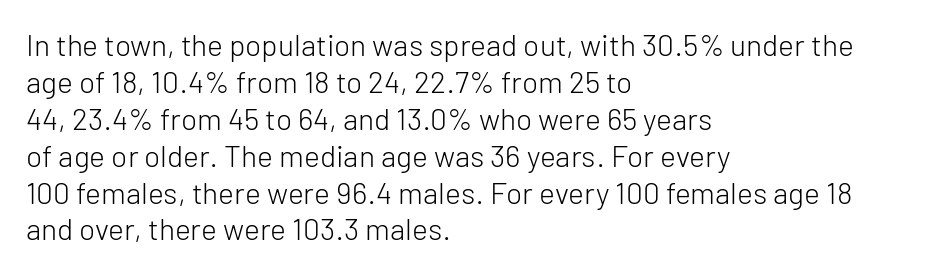
Typeset ragged right — the left edge is the straight one. Glyph-to-glyph distance matches everyday printed text. Think of a printed novel: that variable character pitch is what you see here. Summary of weight: not heavy and not bold. A typesetter would label this face a sans.
